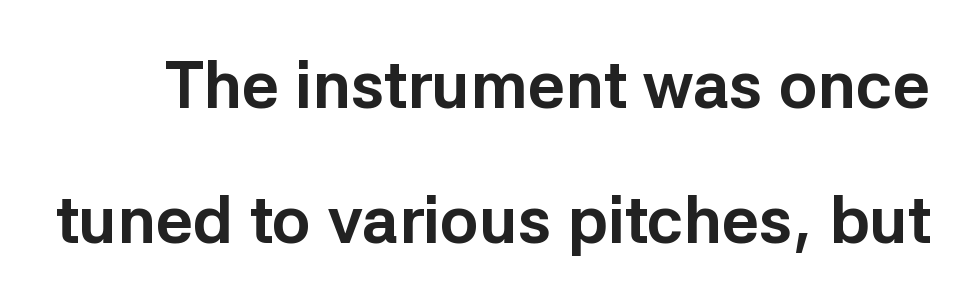
Q: Is the text bold? A: Yes.
Q: Is the text italic (slanted)? A: No, it is upright.
Q: Is the typeface a serif or a sans-serif typeface? A: Sans-serif.
Q: Is the text underlined? A: No.
Q: Is the spacing between letters normal or unusually wide? A: Normal.
Q: Is the spacing between lines tight, normal or loose? A: Loose.
Q: Width (condensed, normal, or wide)? A: Normal.
Q: Stroke contrast? A: Low.
Q: x-height? A: Medium.
Q: Monospaced? A: No.
